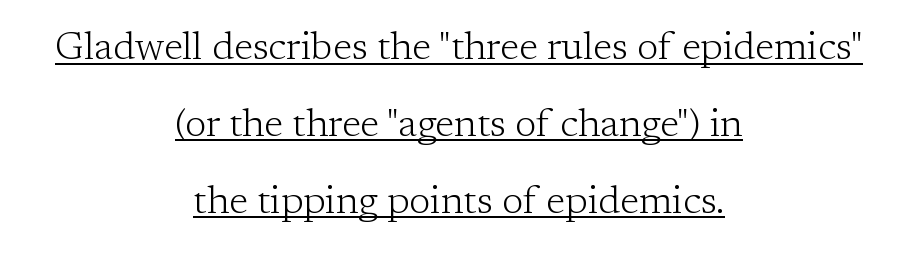
Q: Is the text bold? A: No.
Q: Is the text italic (slanted)? A: No, it is upright.
Q: Is the typeface a serif or a sans-serif typeface? A: Serif.
Q: Is the text underlined? A: Yes.
Q: How is the paragraph aligned? A: Centered.
Q: Is the spacing between letters normal or unusually wide? A: Normal.
Q: Is the spacing between lines tight, normal or loose? A: Loose.
Q: Width (condensed, normal, or wide)? A: Normal.
Q: Stroke contrast? A: Low.
Q: x-height? A: Medium.
Q: Monospaced? A: No.
